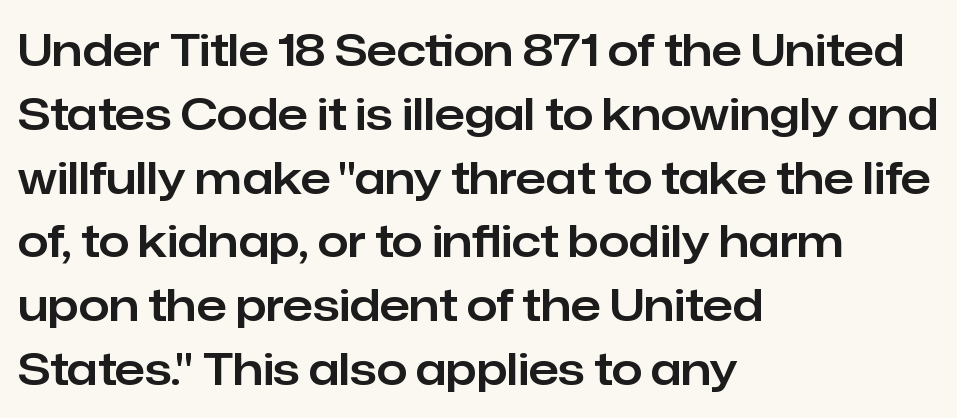
{"serif": "no", "italic": "no", "width": "normal", "stroke_contrast": "low", "x_height": "medium", "monospaced": "no", "underline": "no", "align": "left", "line_spacing": "normal", "line_spacing_ratio": 1.45, "letter_spacing": "normal", "letter_spacing_em": 0.0, "glyph_px": 44}
